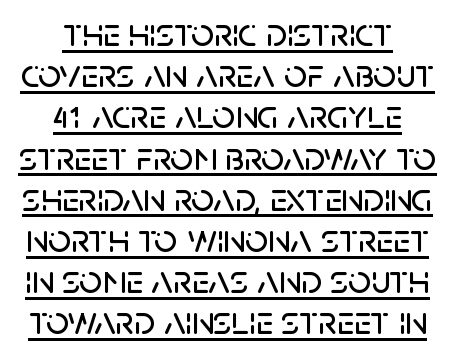
Q: Is the text italic (slanted)? A: No, it is upright.
Q: Is the typeface a serif or a sans-serif typeface? A: Sans-serif.
Q: Is the text underlined? A: Yes.
Q: How is the paragraph aligned? A: Centered.
Q: Is the spacing between letters normal or unusually wide? A: Normal.
Q: Is the spacing between lines tight, normal or loose? A: Tight.
Q: Width (condensed, normal, or wide)? A: Normal.
Q: Stroke contrast? A: Low.
Q: x-height? A: Large.
Q: Monospaced? A: No.
